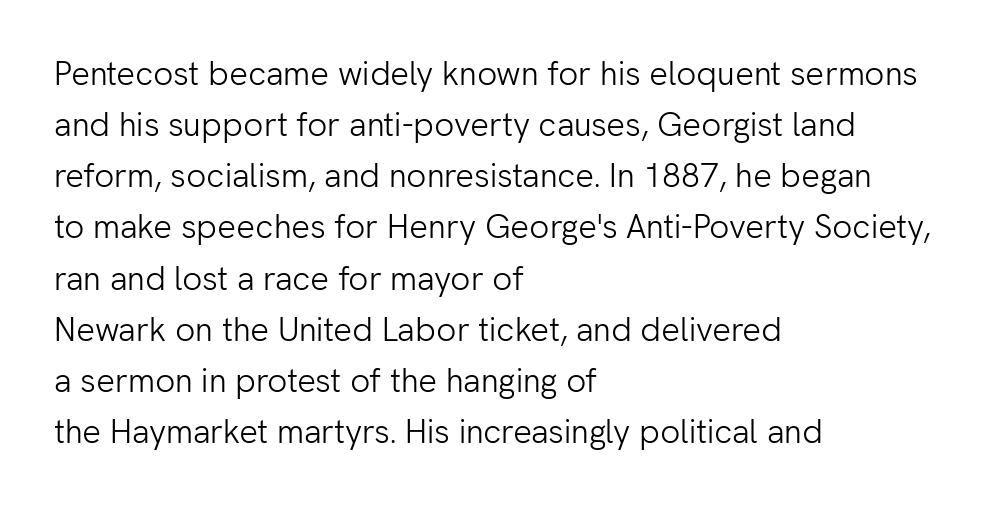
{"serif": "no", "italic": "no", "bold": "no", "weight": "light", "width": "normal", "stroke_contrast": "low", "x_height": "medium", "monospaced": "no", "underline": "no", "align": "left", "line_spacing": "normal", "line_spacing_ratio": 1.55, "letter_spacing": "normal", "letter_spacing_em": 0.0, "glyph_px": 33}
